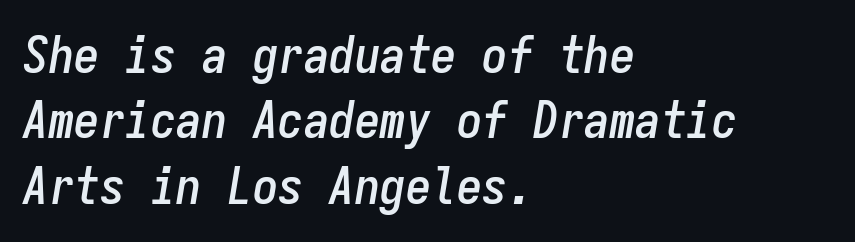
The image shows 51 px condensed type, italic (leaning right), monospaced; set left-aligned, normal line spacing (1.28x), normal letter spacing, not underlined; low stroke contrast and a medium x-height.
